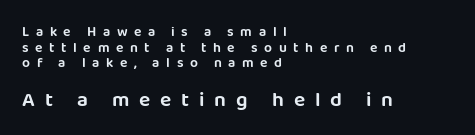
Q: Is the text italic (slanted)? A: No, it is upright.
Q: Is the text underlined? A: No.
Q: How is the paragraph aligned? A: Left-aligned.
Q: Is the spacing between letters normal or unusually wide? A: Unusually wide.
Q: Is the spacing between lines tight, normal or loose? A: Tight.
Q: Which block of text is set in a larger size, the first (top) or the second (bottom)? A: The second (bottom) one.
